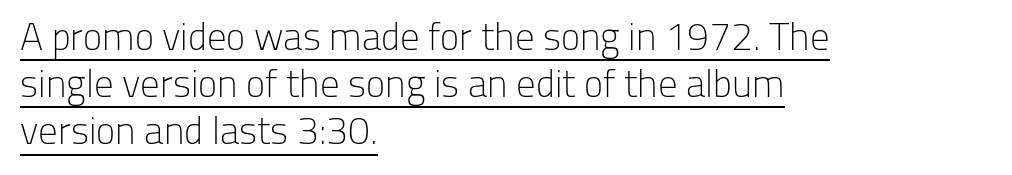
{"serif": "no", "italic": "no", "bold": "no", "weight": "light", "width": "normal", "stroke_contrast": "low", "x_height": "medium", "monospaced": "no", "underline": "yes", "align": "left", "line_spacing_ratio": 1.21, "letter_spacing": "normal", "letter_spacing_em": 0.0, "glyph_px": 39}
